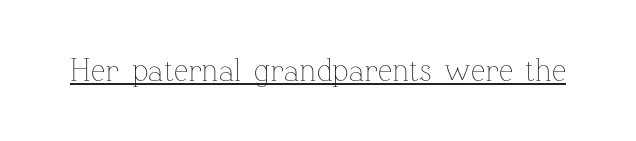
The image shows 32 px thin type, upright; set normal letter spacing, underlined; low stroke contrast and a medium x-height.
